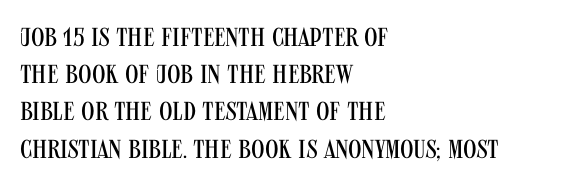
The rendering anchors every line to the left-hand side. A clean baseline with only descenders dipping below it. No chunkiness to these letters — they're not bold. Leading matches the norm, producing a regular column. Ascenders rise straight up at ninety degrees. Nobody touched the tracking dial on this one.
